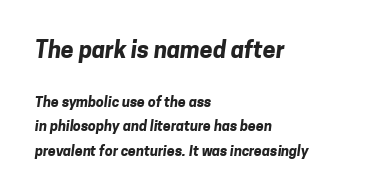
I'd describe the lettering as bold — thick and assertive. The baseline area is clear. This sample uses plain, unmodified letter spacing. All the whitespace from short lines collects on the right. Reading top to bottom, the characters get smaller at the block break.
